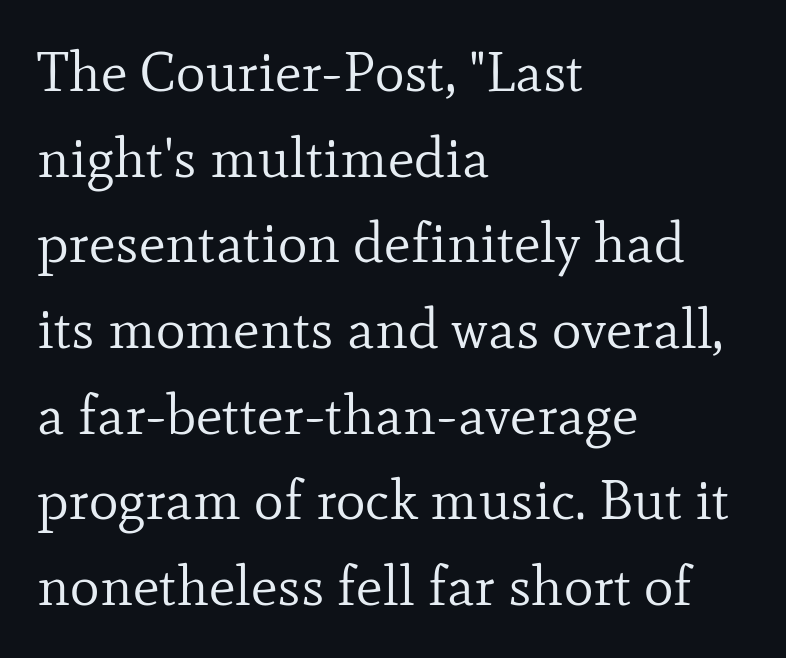
The image shows 56 px regular-weight serif type, upright; set left-aligned, normal line spacing (1.53x), normal letter spacing, not underlined; low stroke contrast and a small x-height.
